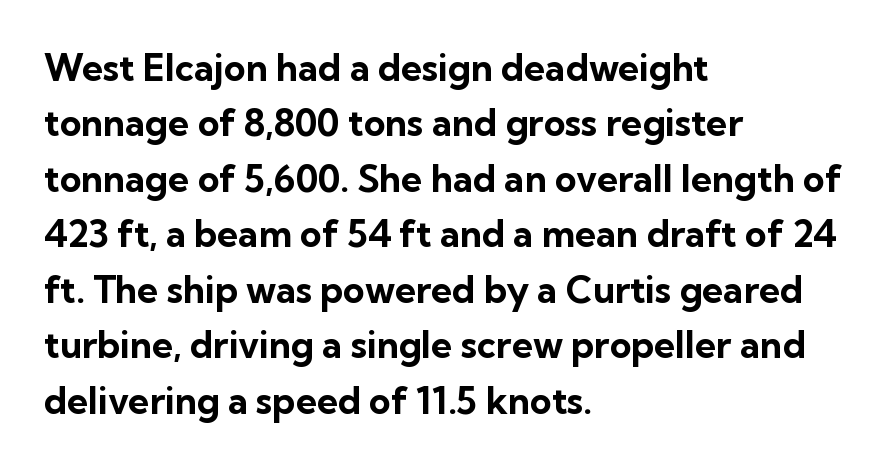
The image shows 37 px bold sans-serif type, upright; set left-aligned, normal line spacing (1.5x), normal letter spacing, not underlined; low stroke contrast and a medium x-height.
